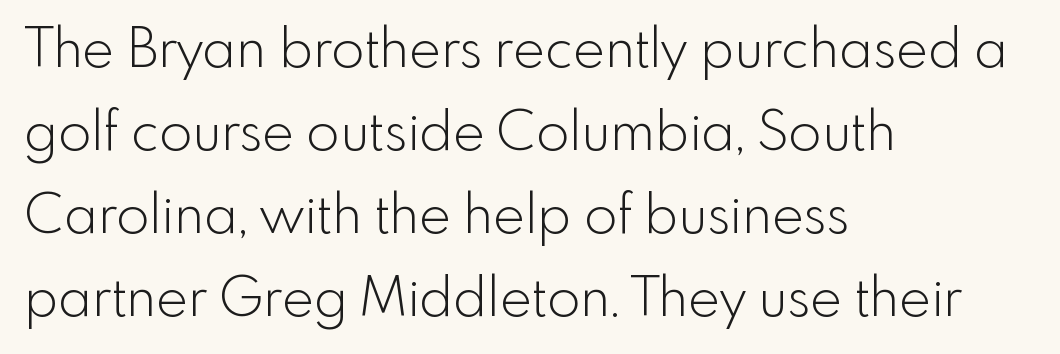
{"serif": "no", "italic": "no", "bold": "no", "weight": "light", "width": "normal", "x_height": "small", "monospaced": "no", "underline": "no", "align": "left", "line_spacing": "normal", "line_spacing_ratio": 1.54, "letter_spacing": "normal", "letter_spacing_em": 0.0, "glyph_px": 54}
